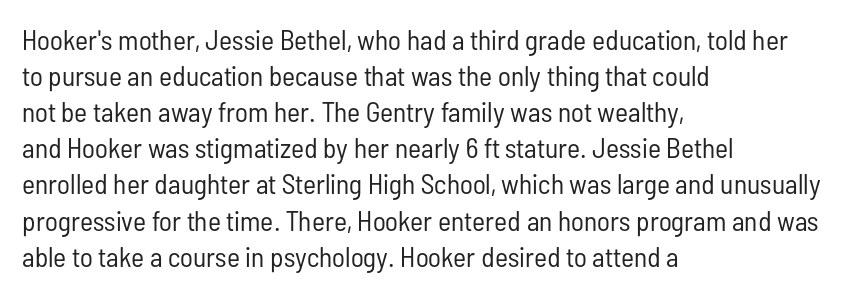
Q: Is the text bold? A: No.
Q: Is the text italic (slanted)? A: No, it is upright.
Q: Is the typeface a serif or a sans-serif typeface? A: Sans-serif.
Q: Is the text underlined? A: No.
Q: How is the paragraph aligned? A: Left-aligned.
Q: Is the spacing between letters normal or unusually wide? A: Normal.
Q: Is the spacing between lines tight, normal or loose? A: Normal.
Q: Width (condensed, normal, or wide)? A: Condensed.
Q: Stroke contrast? A: Low.
Q: x-height? A: Medium.
Q: Monospaced? A: No.
